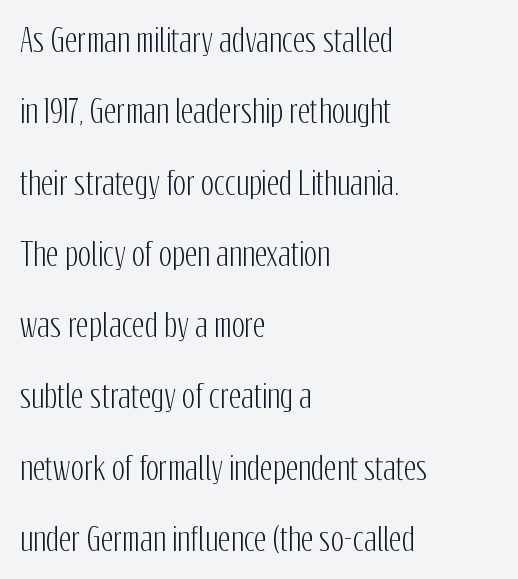
{"serif": "no", "italic": "no", "width": "condensed", "stroke_contrast": "low", "x_height": "medium", "monospaced": "no", "underline": "no", "align": "left", "line_spacing": "loose", "line_spacing_ratio": 2.3, "letter_spacing": "normal", "letter_spacing_em": 0.0, "glyph_px": 31}
